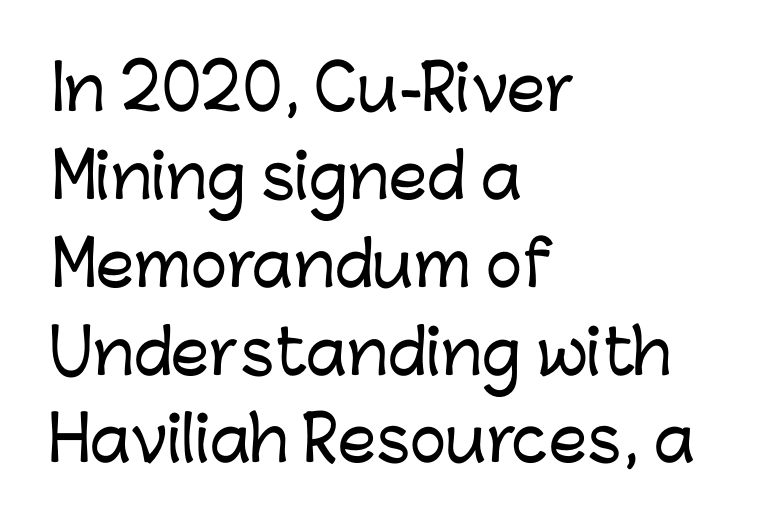
{"serif": "no", "italic": "no", "width": "normal", "stroke_contrast": "low", "x_height": "medium", "monospaced": "no", "underline": "no", "align": "left", "line_spacing": "normal", "line_spacing_ratio": 1.44, "letter_spacing": "normal", "letter_spacing_em": 0.0, "glyph_px": 61}
